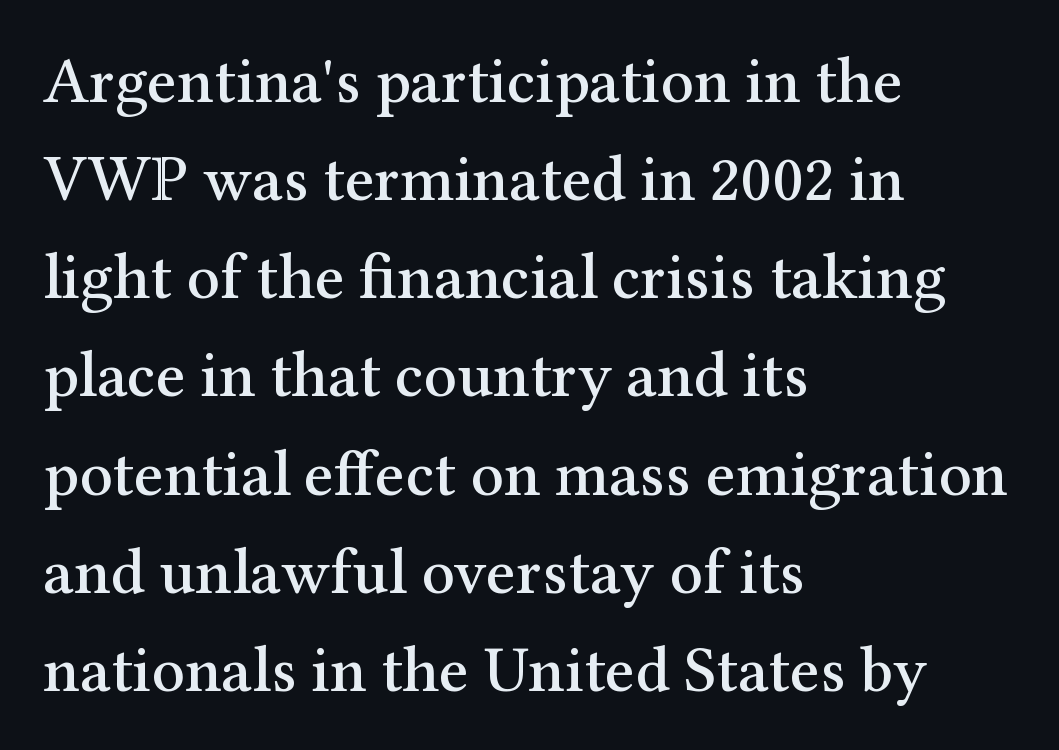
A typesetter would mark this as roman, not italic. Do the characters align in a grid? No, the font is proportional. The compositor pushed each line to the left boundary. Normally led — the rows are evenly, conventionally spaced. Type without underlining.
